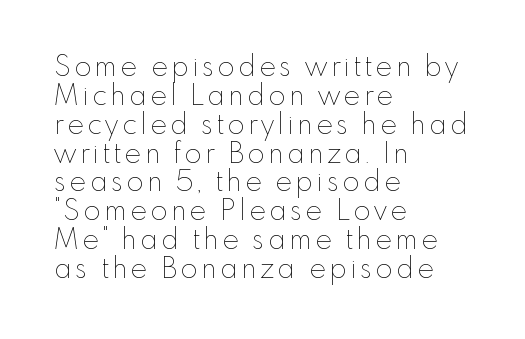
Q: Is the text bold? A: No.
Q: Is the text italic (slanted)? A: No, it is upright.
Q: Is the text underlined? A: No.
Q: How is the paragraph aligned? A: Left-aligned.
Q: Is the spacing between lines tight, normal or loose? A: Tight.
Q: Width (condensed, normal, or wide)? A: Normal.
Q: Stroke contrast? A: Low.
Q: x-height? A: Small.
Q: Monospaced? A: No.
